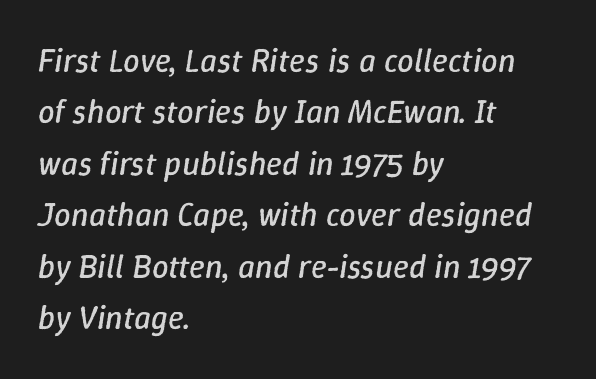
Check under the words: just untouched page. There's an unmistakable incline to the writing here. Spacing verdict: proportional, widths tailored to each character. Teacher's note: observe the even left margin — that is flush-left alignment. This sample uses plain, unmodified letter spacing. No letter is thick-stroked: the sample isn't bold.
